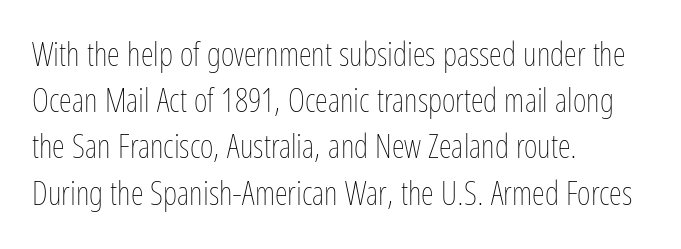
The weight tops out at a normal text grade. Beneath every word, the page is bare. It's the straight-up-and-down kind of type. A student would call this left alignment; a typographer would say flush left, rag right. Does extra space separate the letters? No, they use regular spacing. Vertical spacing — default.
